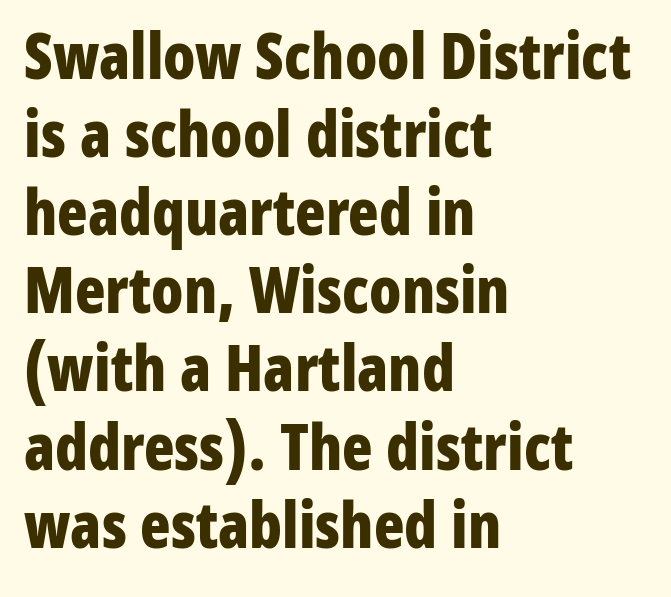
The image shows 63 px bold, condensed sans-serif type, upright; set left-aligned, line spacing 1.24x, normal letter spacing, not underlined; low stroke contrast and a medium x-height.
